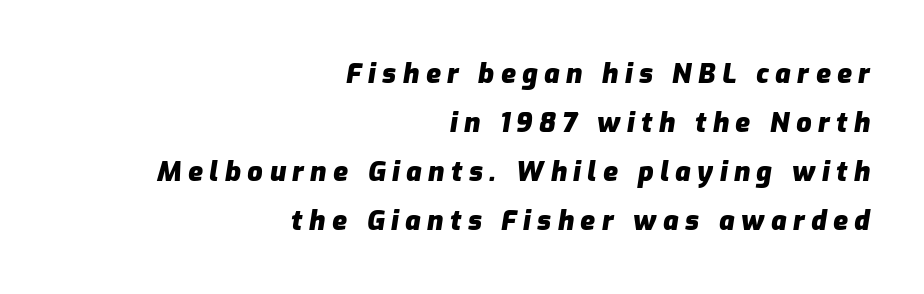
Q: Is the text bold? A: Yes.
Q: Is the text italic (slanted)? A: Yes, it leans right by about 9 degrees.
Q: Is the text underlined? A: No.
Q: How is the paragraph aligned? A: Right-aligned.
Q: Is the spacing between letters normal or unusually wide? A: Unusually wide.
